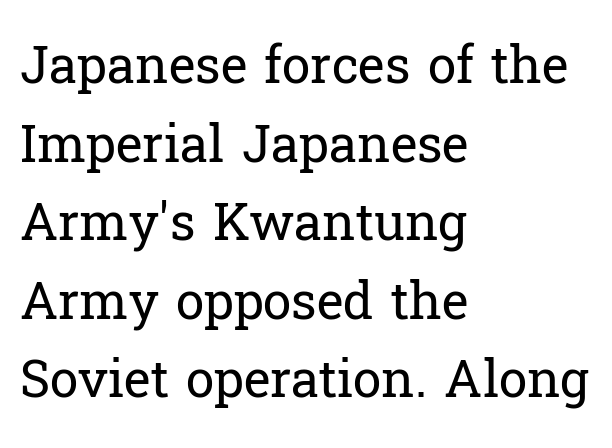
These lines are rendered in a variable-pitch font. These lines keep a tight, regular rhythm from letter to letter. Caption: face not bold, strokes unweighted. Unlike italic type, these characters show no tilt at all. Are there feet on the stems? There are — it's a serif. Each line starts at the same left margin while the right side varies.
